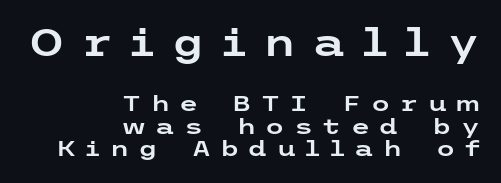
{"serif": "no", "italic": "no", "width": "wide", "stroke_contrast": "low", "x_height": "medium", "underline": "no", "align": "right", "line_spacing": "tight", "line_spacing_ratio": 1.02, "letter_spacing": "wide", "letter_spacing_em": 0.42, "larger_block": "first", "size_ratio": 1.73, "glyph_px": 38}
